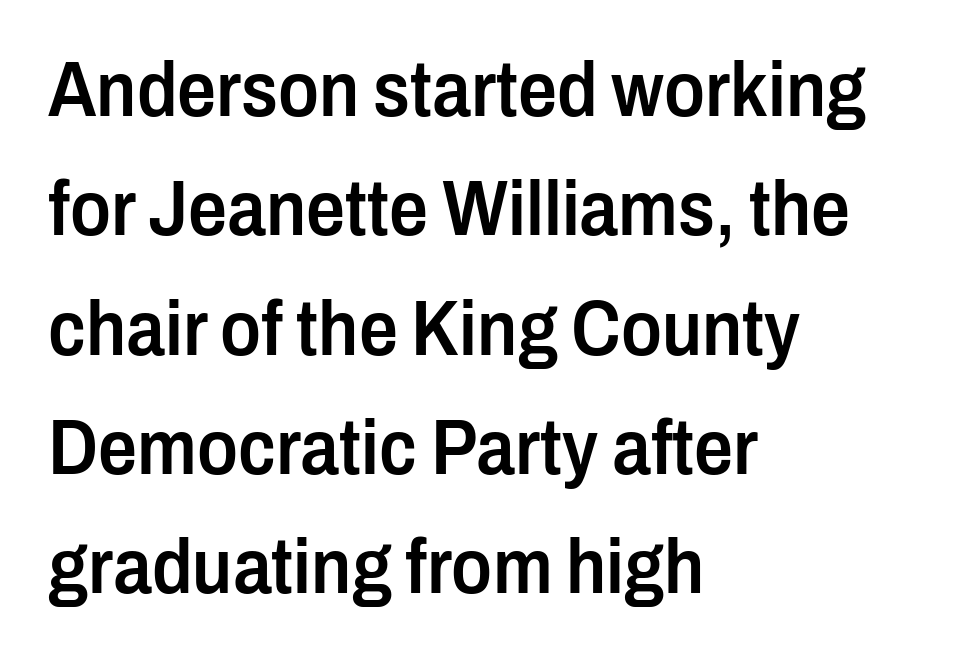
Weight: semibold (demi). In terms of leading, this rendering sits right in the middle. Each line starts at the same left margin while the right side varies. Spacing verdict: proportional, widths tailored to each character.
